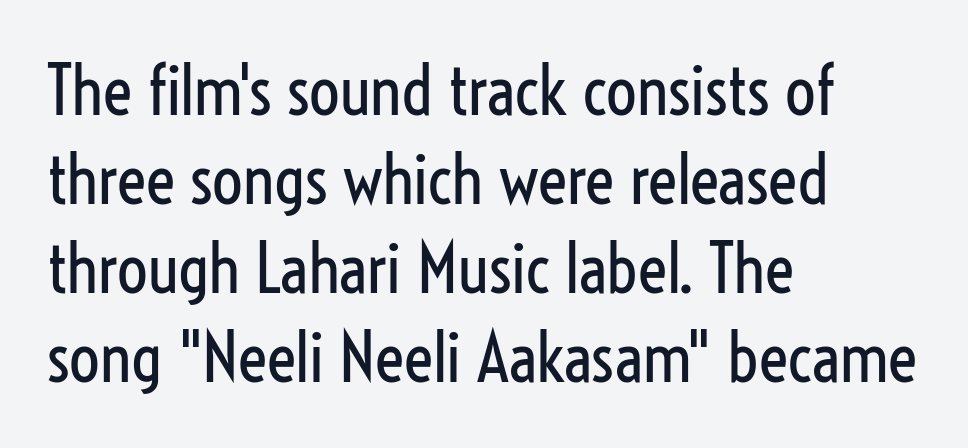
The image shows 68 px regular-weight, condensed sans-serif type, upright; set left-aligned, normal line spacing (1.31x), normal letter spacing, not underlined; low stroke contrast and a medium x-height.
